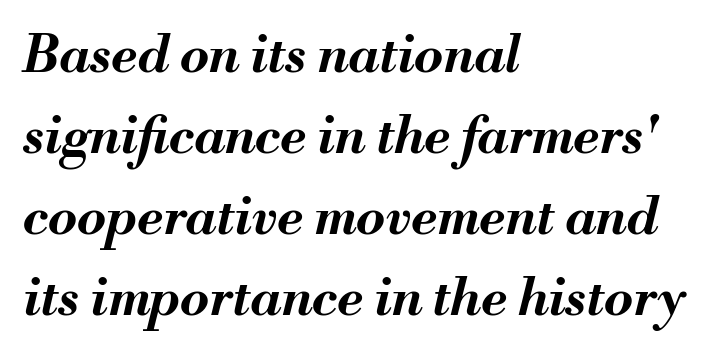
An italicized treatment has been applied to the whole sample. Look at the stroke-to-counter ratio: heavy, a bold. Students, note that the glyphs here touch the page at normal intervals. Think of a printed novel: that variable character pitch is what you see here. Has an underline been added? It has not. The passage shown stacks its lines at a standard gap.
